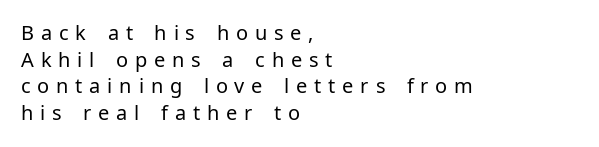
Underlining? Definitely not there. One glance says typical: line gaps are just what's usual. The lines are quadded left. The font's upright variant was chosen for this text. How are the letters spaced? Widely, with obvious added tracking.
